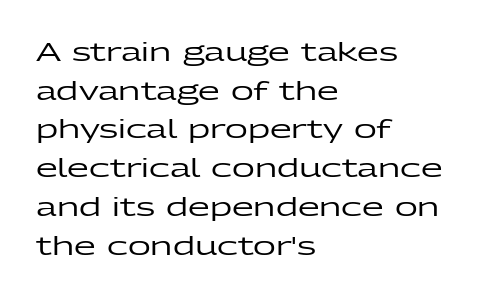
Q: Is the text italic (slanted)? A: No, it is upright.
Q: Is the text underlined? A: No.
Q: How is the paragraph aligned? A: Left-aligned.
Q: Is the spacing between letters normal or unusually wide? A: Normal.
Q: Is the spacing between lines tight, normal or loose? A: Normal.
